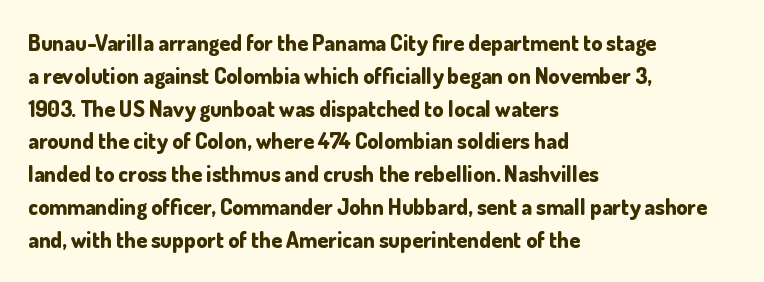
The image shows 22 px bold type, upright; set left-aligned, normal line spacing (1.49x), normal letter spacing, not underlined.
